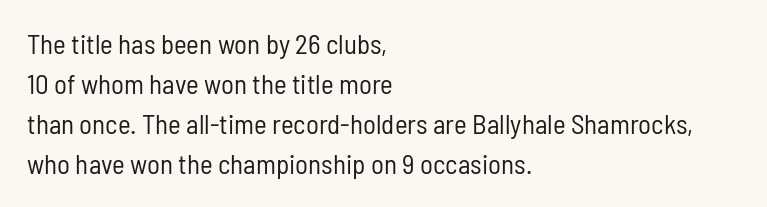
{"italic": "no", "bold": "no", "underline": "no", "align": "left", "line_spacing": "normal", "line_spacing_ratio": 1.48, "letter_spacing": "normal", "letter_spacing_em": 0.0, "glyph_px": 27}
